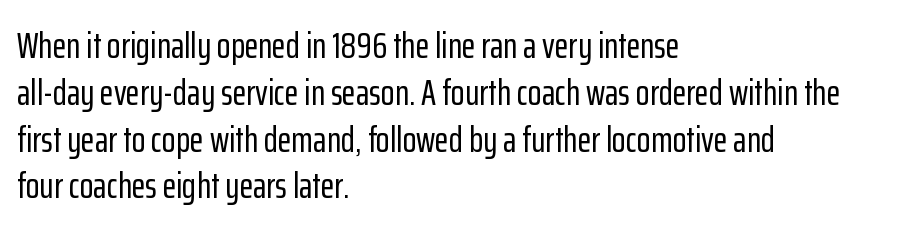
The image shows 36 px condensed sans-serif type, upright; set left-aligned, normal line spacing (1.3x), normal letter spacing, not underlined; low stroke contrast and a medium x-height.
